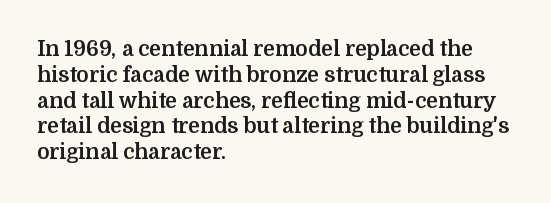
{"italic": "no", "bold": "yes", "underline": "no", "align": "left", "line_spacing_ratio": 1.23, "letter_spacing": "normal", "letter_spacing_em": 0.0, "glyph_px": 21}
